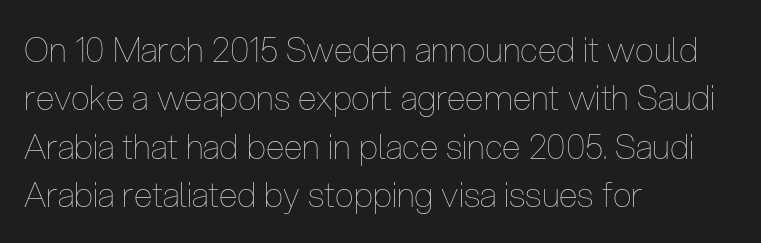
The image shows 34 px thin, condensed type, upright; set left-aligned, normal line spacing (1.42x), normal letter spacing, not underlined; low stroke contrast and a medium x-height.
